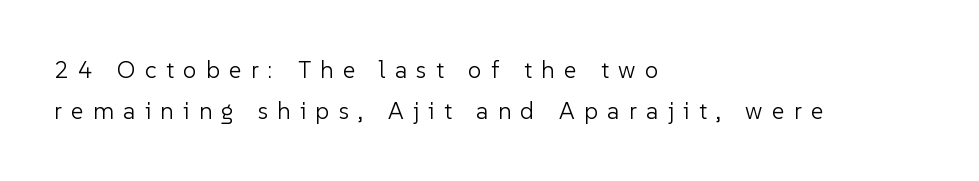
The image shows 24 px text type, upright; set left-aligned, line spacing 1.71x, unusually wide letter spacing (+0.39 em), not underlined.
